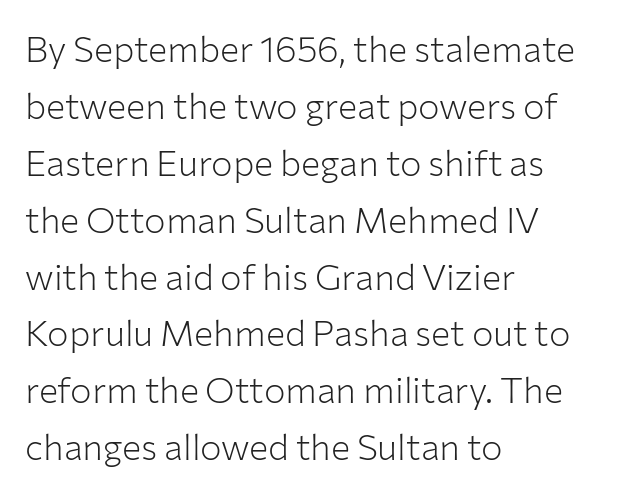
Summary of vertical rhythm: regular, with standard interline spacing. Line starts are locked; line ends wander. Style check: upright. Descender tails drop into unmarked territory. The face looks like a standard text weight, possibly lighter. The characters display no serif detailing; their extremities are plain.
